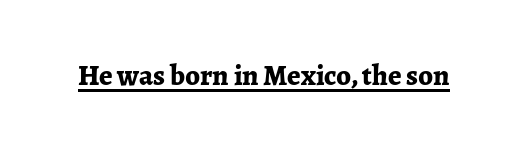
Type style note: has serifs. Between one letter and the next there's only the usual sliver of space. Varying glyph widths throughout — classic text-font behaviour. The lettering holds an erect, upright posture throughout.
